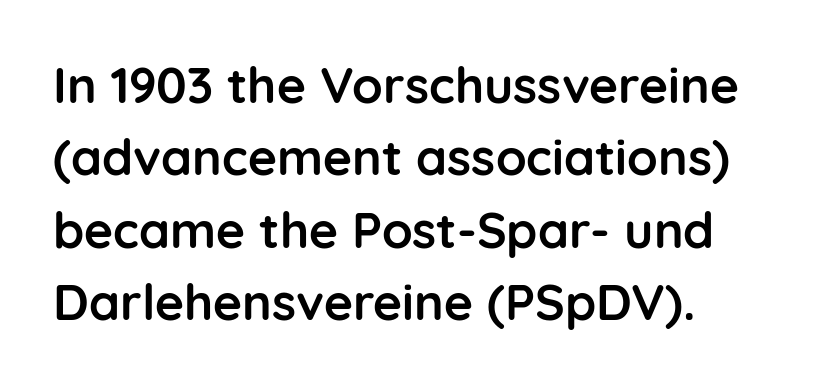
Q: Is the text bold? A: Yes.
Q: Is the text italic (slanted)? A: No, it is upright.
Q: Is the typeface a serif or a sans-serif typeface? A: Sans-serif.
Q: Is the text underlined? A: No.
Q: How is the paragraph aligned? A: Left-aligned.
Q: Is the spacing between letters normal or unusually wide? A: Normal.
Q: Is the spacing between lines tight, normal or loose? A: Normal.
Q: Width (condensed, normal, or wide)? A: Normal.
Q: Stroke contrast? A: Low.
Q: x-height? A: Medium.
Q: Monospaced? A: No.
